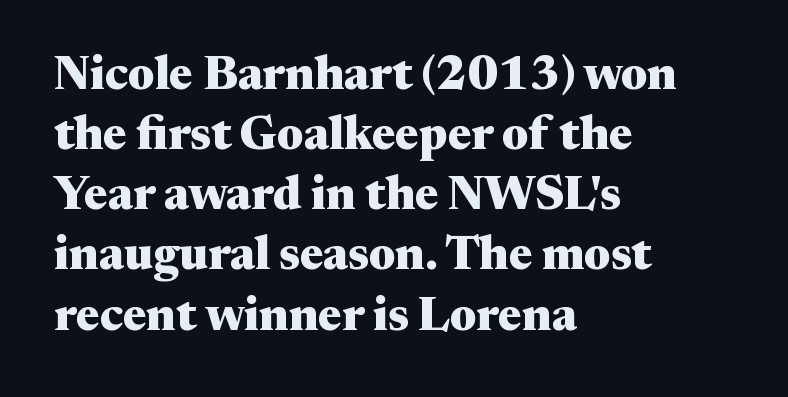
Baseline-to-baseline distance is the conventional proportion of letter height. The passage is arranged the way most books set body copy — flush left. Typographically, this falls in the serif category. Think of a printed novel: that variable character pitch is what you see here.
